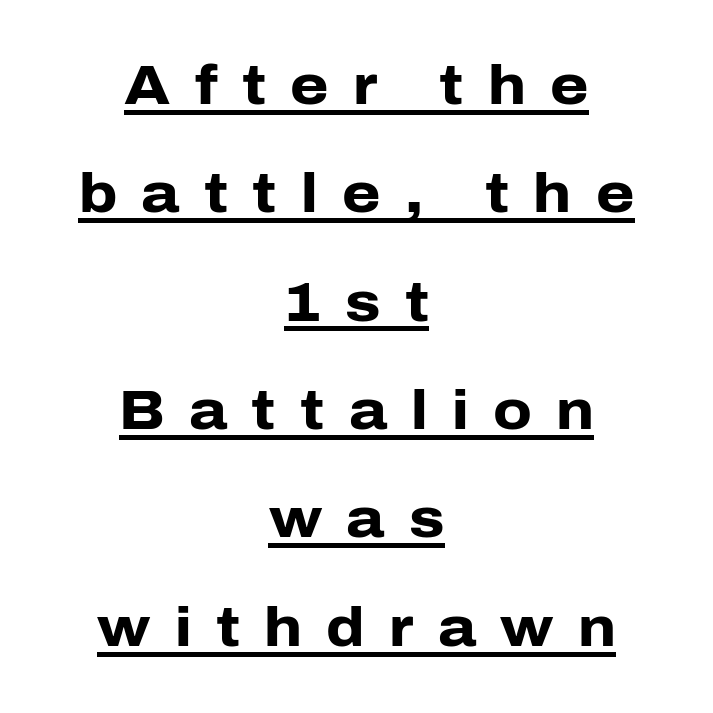
The sample's only ornament is a line tracing under the words. The line texture is sparse and dotted thanks to wide tracking. These lines stack symmetrically, like a column narrowing and widening about its center. The vertical gap from one line to the next is large. The letters stand straight up with perfectly vertical stems.
